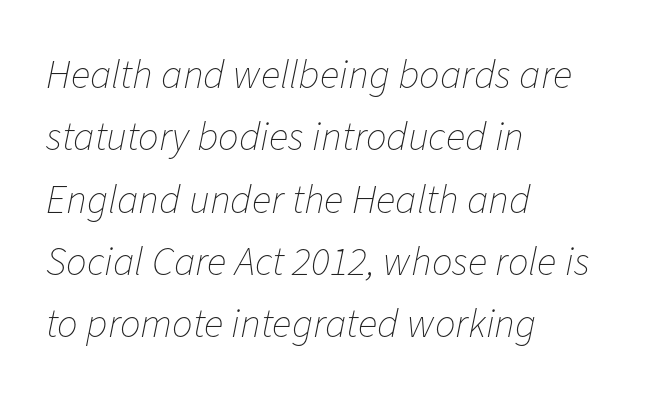
The image shows 41 px thin type, italic (leaning right); set left-aligned, normal line spacing (1.52x), normal letter spacing, not underlined; low stroke contrast and a medium x-height.
